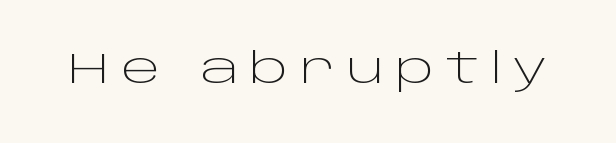
Q: Is the text bold? A: No.
Q: Is the text italic (slanted)? A: No, it is upright.
Q: Is the typeface a serif or a sans-serif typeface? A: Sans-serif.
Q: Is the text underlined? A: No.
Q: Is the spacing between letters normal or unusually wide? A: Unusually wide.
Q: Width (condensed, normal, or wide)? A: Wide.
Q: Stroke contrast? A: Low.
Q: x-height? A: Large.
Q: Monospaced? A: No.
